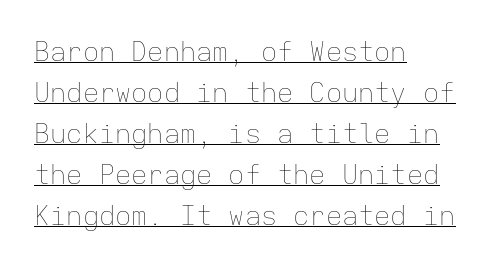
The image shows 27 px text type, upright; set left-aligned, normal line spacing (1.52x), normal letter spacing, underlined.
